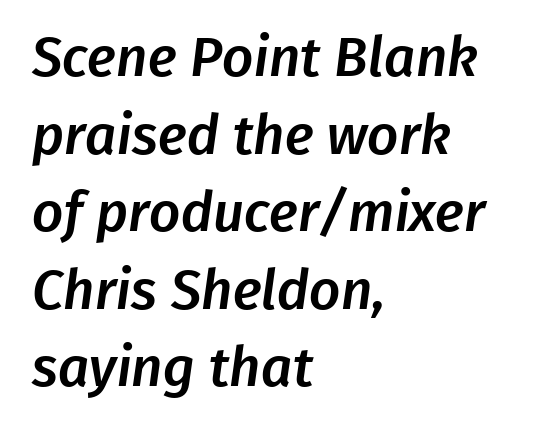
{"serif": "no", "width": "normal", "stroke_contrast": "low", "x_height": "medium", "monospaced": "no", "underline": "no", "align": "left", "line_spacing": "normal", "line_spacing_ratio": 1.41, "letter_spacing": "normal", "letter_spacing_em": 0.0, "glyph_px": 55}
